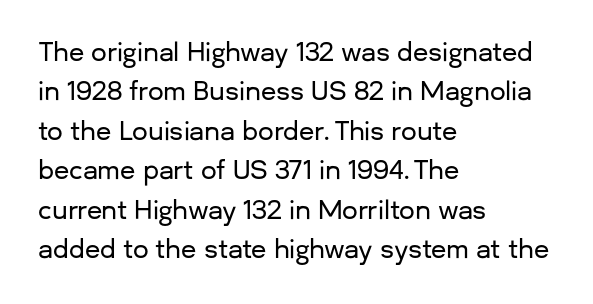
Q: Is the text italic (slanted)? A: No, it is upright.
Q: Is the text underlined? A: No.
Q: How is the paragraph aligned? A: Left-aligned.
Q: Is the spacing between letters normal or unusually wide? A: Normal.
Q: Is the spacing between lines tight, normal or loose? A: Normal.
